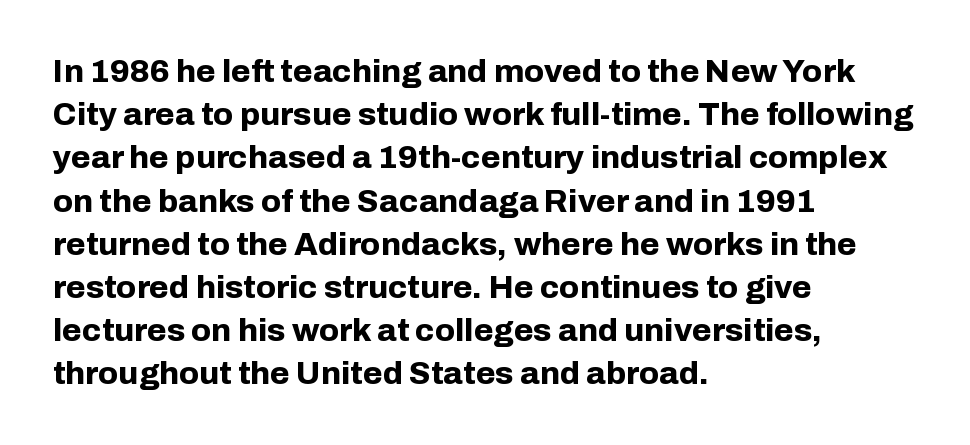
Letter spacing: default. One-word summary of the alignment: left. Heavy-handed strokes throughout: this text is bold. Decoration check: the copy has no underline. Characters remain perfectly vertical along every line. The passage shown stacks its lines at a standard gap.
